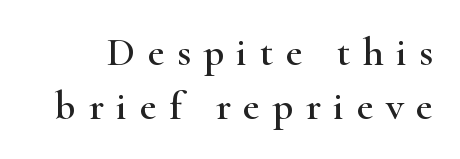
The letters are spread apart with noticeably loose tracking. Each row of text sits above clean, open space. Note: serifs present on the glyphs. In terms of leading, this rendering sits right in the middle. These lines were composed using upright roman letters. Looks like regular typesetting: each glyph gets only the width it needs.
